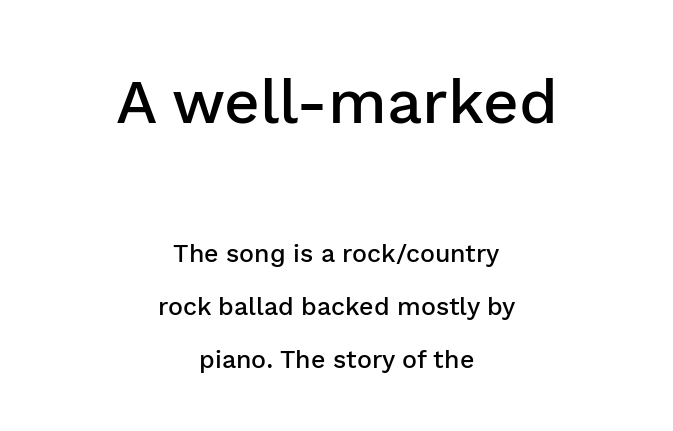
Q: Is the text bold? A: Semi-bold.
Q: Is the text italic (slanted)? A: No, it is upright.
Q: Is the typeface a serif or a sans-serif typeface? A: Sans-serif.
Q: Is the text underlined? A: No.
Q: How is the paragraph aligned? A: Centered.
Q: Is the spacing between letters normal or unusually wide? A: Normal.
Q: Is the spacing between lines tight, normal or loose? A: Loose.
Q: Which block of text is set in a larger size, the first (top) or the second (bottom)? A: The first (top) one.
Q: Width (condensed, normal, or wide)? A: Normal.
Q: Stroke contrast? A: Low.
Q: x-height? A: Medium.
Q: Monospaced? A: No.
